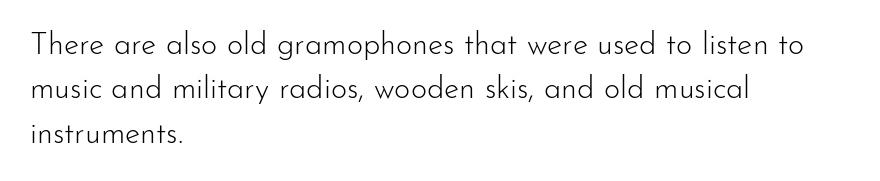
Q: Is the text bold? A: No.
Q: Is the text italic (slanted)? A: No, it is upright.
Q: Is the typeface a serif or a sans-serif typeface? A: Sans-serif.
Q: Is the text underlined? A: No.
Q: How is the paragraph aligned? A: Left-aligned.
Q: Is the spacing between letters normal or unusually wide? A: Normal.
Q: Is the spacing between lines tight, normal or loose? A: Normal.
Q: Width (condensed, normal, or wide)? A: Normal.
Q: Stroke contrast? A: Low.
Q: x-height? A: Small.
Q: Monospaced? A: No.
